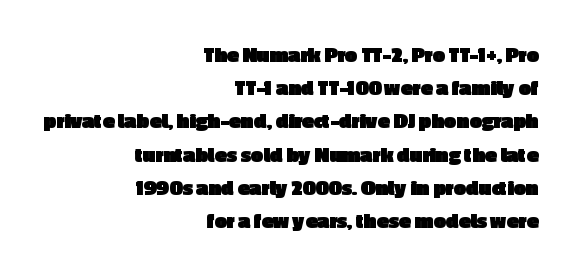
{"italic": "no", "bold": "yes", "underline": "no", "align": "right", "line_spacing": "normal", "line_spacing_ratio": 1.51, "letter_spacing": "normal", "letter_spacing_em": 0.0, "glyph_px": 22}
